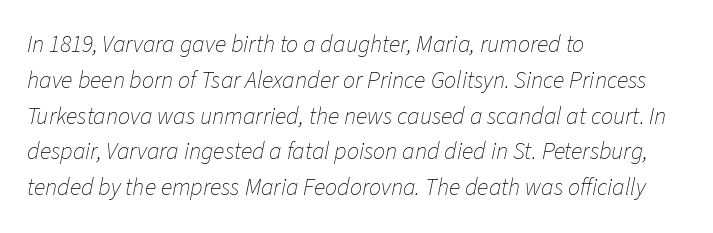
The image shows 24 px text type, italic (leaning right); set left-aligned, normal line spacing (1.49x), normal letter spacing, not underlined.
